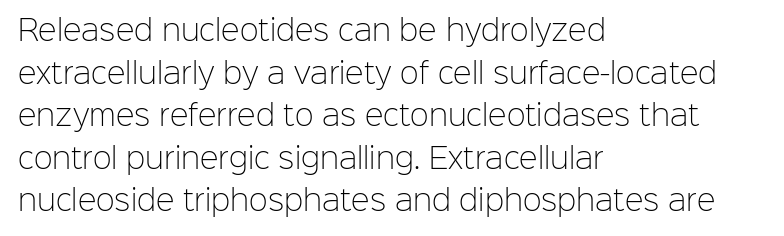
The image shows 28 px light sans-serif type, upright; set left-aligned, normal line spacing (1.52x), normal letter spacing, not underlined; low stroke contrast and a medium x-height.
